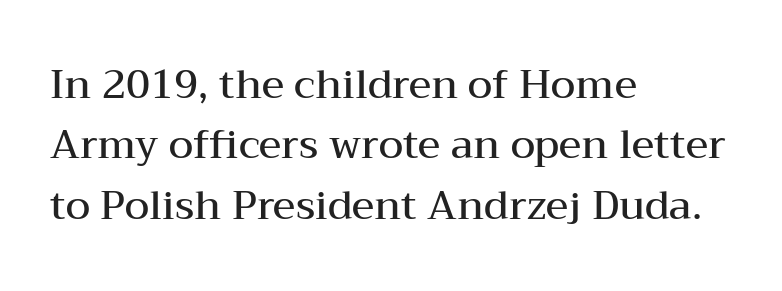
The image shows 40 px semibold, wide serif type, upright; set left-aligned, normal line spacing (1.51x), normal letter spacing, not underlined; medium stroke contrast and a medium x-height.
